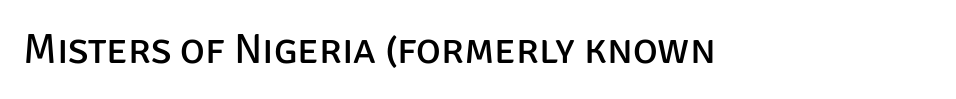
Q: Is the text bold? A: No.
Q: Is the text italic (slanted)? A: No, it is upright.
Q: Is the typeface a serif or a sans-serif typeface? A: Sans-serif.
Q: Is the text underlined? A: No.
Q: Is the spacing between letters normal or unusually wide? A: Normal.
Q: Width (condensed, normal, or wide)? A: Normal.
Q: Stroke contrast? A: Low.
Q: x-height? A: Large.
Q: Monospaced? A: No.
